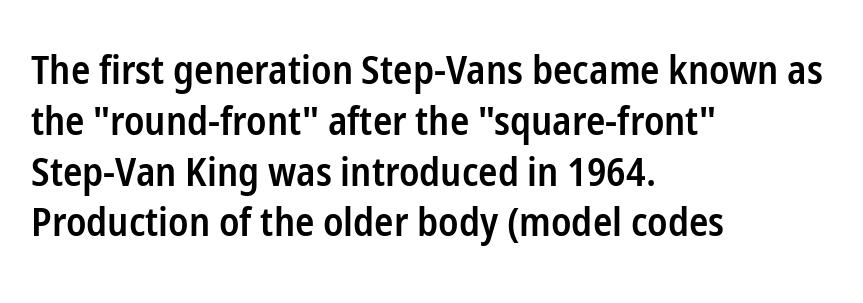
The image shows 40 px semibold, condensed sans-serif type, upright; set left-aligned, normal line spacing (1.27x), normal letter spacing, not underlined; low stroke contrast and a medium x-height.
